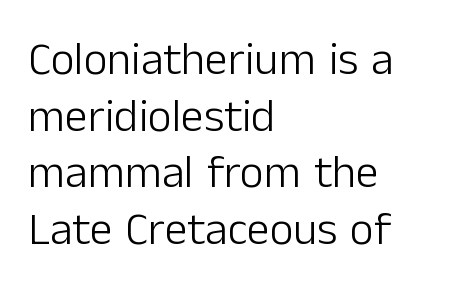
{"serif": "no", "italic": "no", "bold": "no", "weight": "light", "width": "normal", "stroke_contrast": "low", "x_height": "medium", "monospaced": "no", "underline": "no", "align": "left", "line_spacing_ratio": 1.23, "letter_spacing": "normal", "letter_spacing_em": 0.0, "glyph_px": 46}
